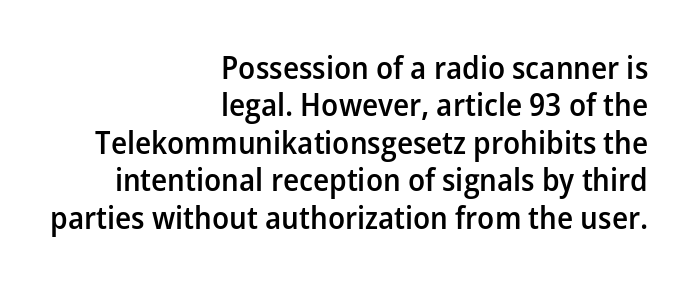
{"serif": "no", "italic": "no", "bold": "semi", "weight": "semibold", "width": "normal", "stroke_contrast": "low", "x_height": "medium", "monospaced": "no", "underline": "no", "align": "right", "line_spacing_ratio": 1.17, "letter_spacing": "normal", "letter_spacing_em": 0.0, "glyph_px": 32}
